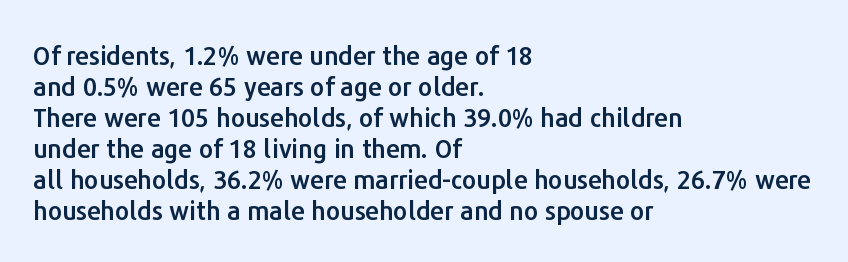
The image shows 25 px text type, upright; set left-aligned, line spacing 1.24x, normal letter spacing, not underlined.
